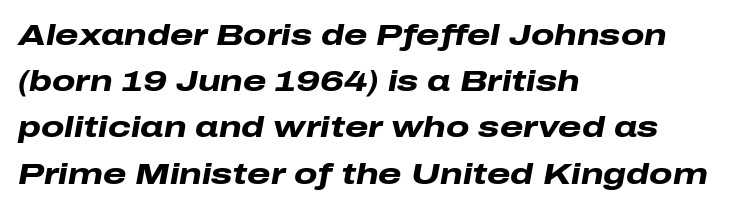
The image shows 30 px heavy, wide type, italic (leaning right); set left-aligned, normal line spacing (1.54x), normal letter spacing, not underlined; low stroke contrast and a medium x-height.
